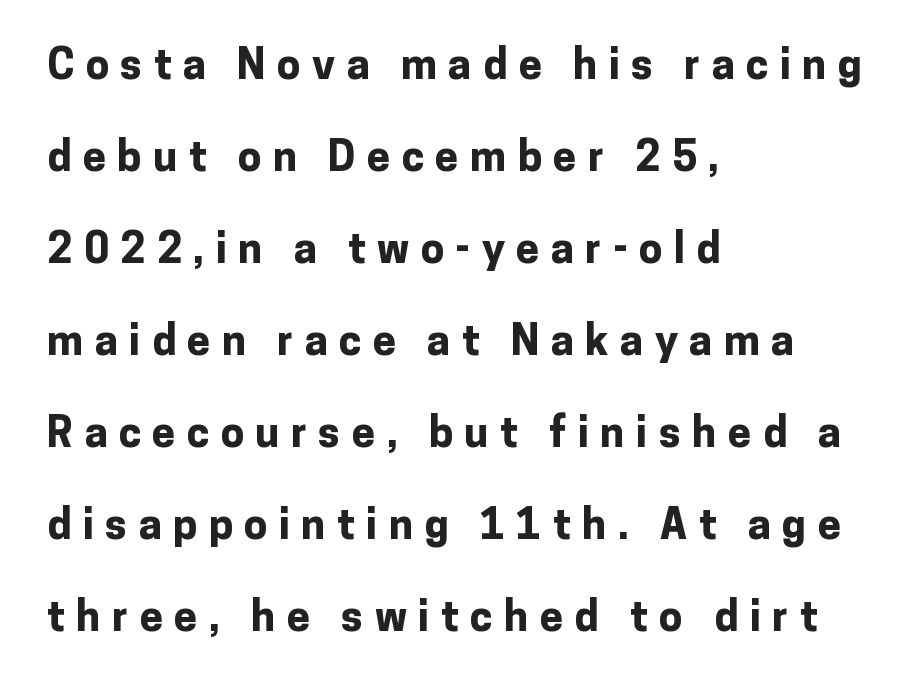
The face used here is rendered with a markedly widened letterfit. Honestly, there is no underline to notice here at all. Nope, no serifs anywhere on these letters. Line starts are locked; line ends wander. Bold? Absolutely — the strokes are thick and heavy.
